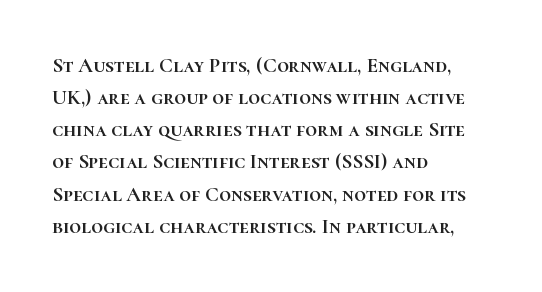
The image shows 21 px text type, upright; set left-aligned, normal line spacing (1.53x), normal letter spacing, not underlined.
